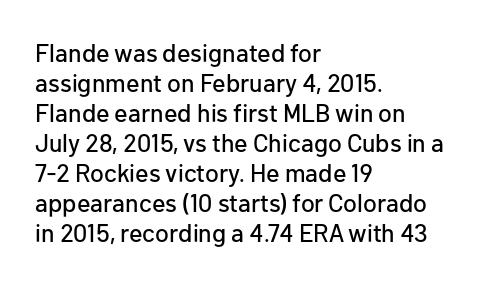
Q: Is the text italic (slanted)? A: No, it is upright.
Q: Is the text underlined? A: No.
Q: How is the paragraph aligned? A: Left-aligned.
Q: Is the spacing between letters normal or unusually wide? A: Normal.
